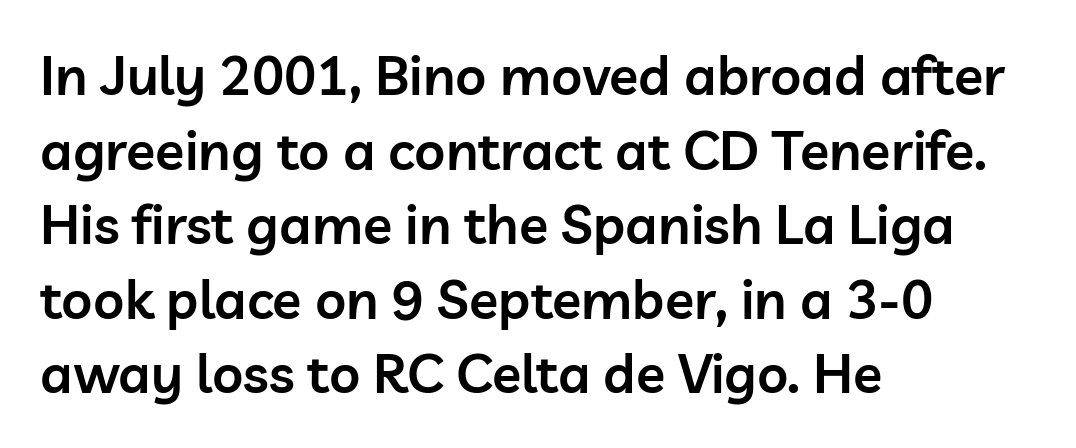
{"serif": "no", "italic": "no", "bold": "semi", "weight": "semibold", "width": "normal", "stroke_contrast": "low", "x_height": "medium", "monospaced": "no", "underline": "no", "align": "left", "line_spacing": "normal", "line_spacing_ratio": 1.38, "letter_spacing": "normal", "letter_spacing_em": 0.0, "glyph_px": 54}
